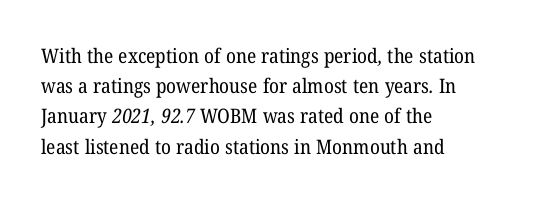
Q: Is the text bold? A: No.
Q: Is the text underlined? A: No.
Q: How is the paragraph aligned? A: Left-aligned.
Q: Is the spacing between letters normal or unusually wide? A: Normal.
Q: Is the spacing between lines tight, normal or loose? A: Normal.
